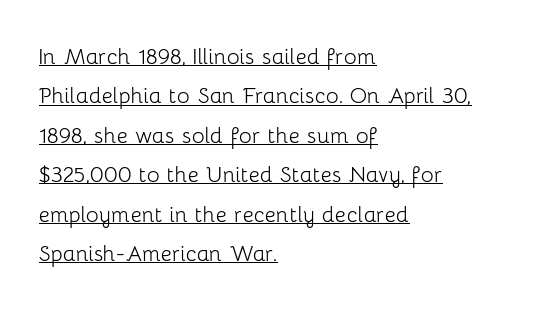
The image shows 27 px text type, upright; set left-aligned, normal line spacing (1.46x), normal letter spacing, underlined.
